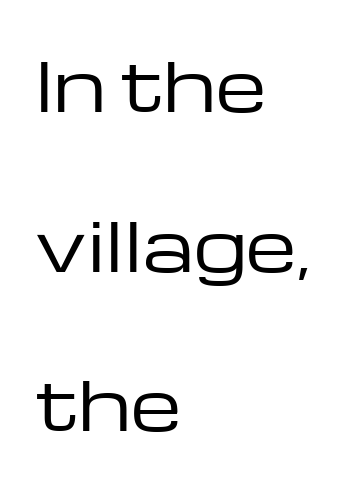
Q: Is the text bold? A: No.
Q: Is the text italic (slanted)? A: No, it is upright.
Q: Is the typeface a serif or a sans-serif typeface? A: Sans-serif.
Q: Is the text underlined? A: No.
Q: How is the paragraph aligned? A: Left-aligned.
Q: Is the spacing between letters normal or unusually wide? A: Normal.
Q: Is the spacing between lines tight, normal or loose? A: Loose.
Q: Width (condensed, normal, or wide)? A: Wide.
Q: Stroke contrast? A: Low.
Q: x-height? A: Medium.
Q: Monospaced? A: No.
